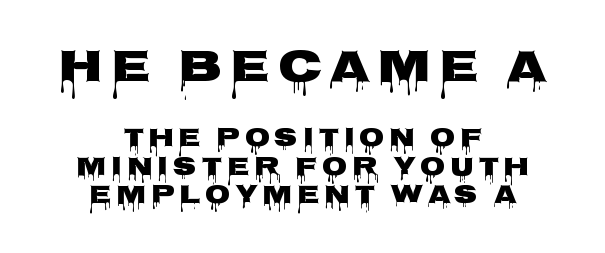
{"serif": "no", "italic": "no", "bold": "yes", "weight": "heavy", "width": "wide", "stroke_contrast": "low", "x_height": "large", "monospaced": "no", "underline": "no", "align": "center", "line_spacing": "tight", "line_spacing_ratio": 1.08, "larger_block": "first", "size_ratio": 1.77, "glyph_px": 46}
